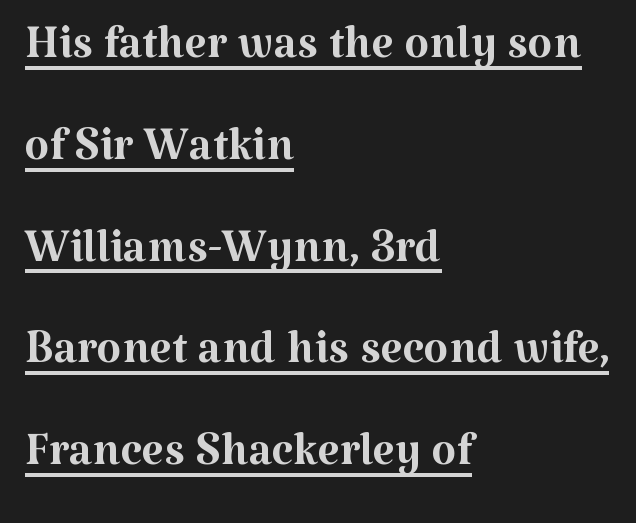
Q: Is the text bold? A: No.
Q: Is the text italic (slanted)? A: No, it is upright.
Q: Is the typeface a serif or a sans-serif typeface? A: Serif.
Q: Is the text underlined? A: Yes.
Q: How is the paragraph aligned? A: Left-aligned.
Q: Is the spacing between letters normal or unusually wide? A: Normal.
Q: Is the spacing between lines tight, normal or loose? A: Normal.
Q: Width (condensed, normal, or wide)? A: Normal.
Q: Stroke contrast? A: Medium.
Q: x-height? A: Medium.
Q: Monospaced? A: No.
